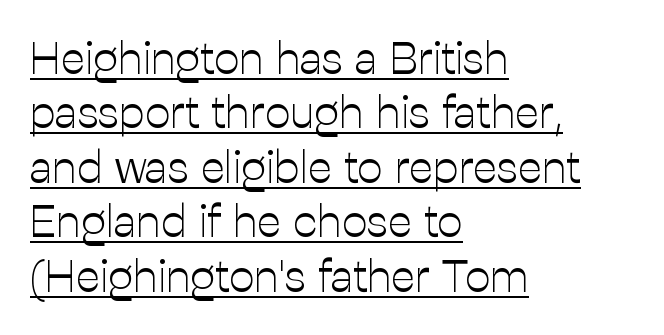
Q: Is the text bold? A: No.
Q: Is the text italic (slanted)? A: No, it is upright.
Q: Is the typeface a serif or a sans-serif typeface? A: Sans-serif.
Q: Is the text underlined? A: Yes.
Q: How is the paragraph aligned? A: Left-aligned.
Q: Is the spacing between letters normal or unusually wide? A: Normal.
Q: Width (condensed, normal, or wide)? A: Normal.
Q: Stroke contrast? A: Low.
Q: x-height? A: Medium.
Q: Monospaced? A: No.
